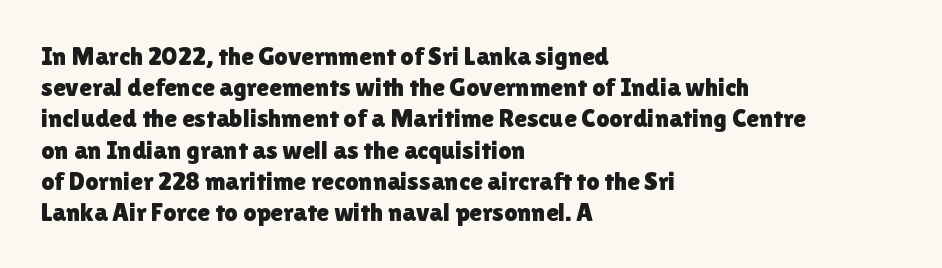
The image shows 26 px text type, upright; set left-aligned, line spacing 1.2x, normal letter spacing, not underlined.
